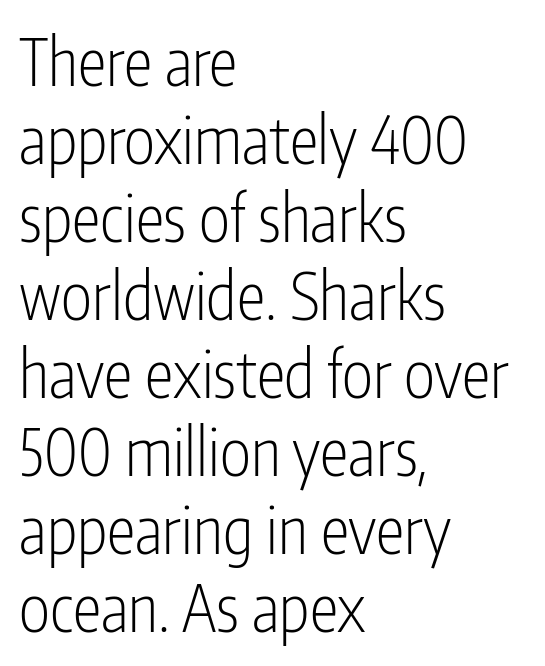
Q: Is the text bold? A: No.
Q: Is the text italic (slanted)? A: No, it is upright.
Q: Is the typeface a serif or a sans-serif typeface? A: Sans-serif.
Q: Is the text underlined? A: No.
Q: How is the paragraph aligned? A: Left-aligned.
Q: Is the spacing between letters normal or unusually wide? A: Normal.
Q: Width (condensed, normal, or wide)? A: Condensed.
Q: Stroke contrast? A: Low.
Q: x-height? A: Medium.
Q: Monospaced? A: No.
